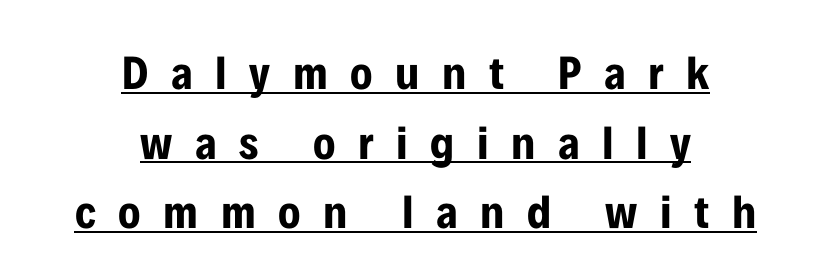
Q: Is the text bold? A: Yes.
Q: Is the text italic (slanted)? A: No, it is upright.
Q: Is the typeface a serif or a sans-serif typeface? A: Sans-serif.
Q: Is the text underlined? A: Yes.
Q: How is the paragraph aligned? A: Centered.
Q: Is the spacing between letters normal or unusually wide? A: Unusually wide.
Q: Is the spacing between lines tight, normal or loose? A: Normal.
Q: Width (condensed, normal, or wide)? A: Condensed.
Q: Stroke contrast? A: Low.
Q: x-height? A: Medium.
Q: Monospaced? A: No.
